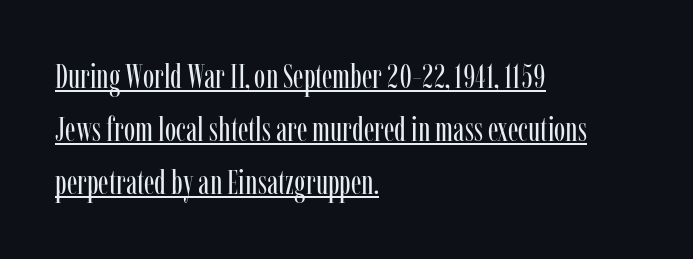
The image shows 34 px regular-weight, condensed serif type, upright; set left-aligned, normal line spacing (1.56x), normal letter spacing, underlined; low stroke contrast and a medium x-height.
